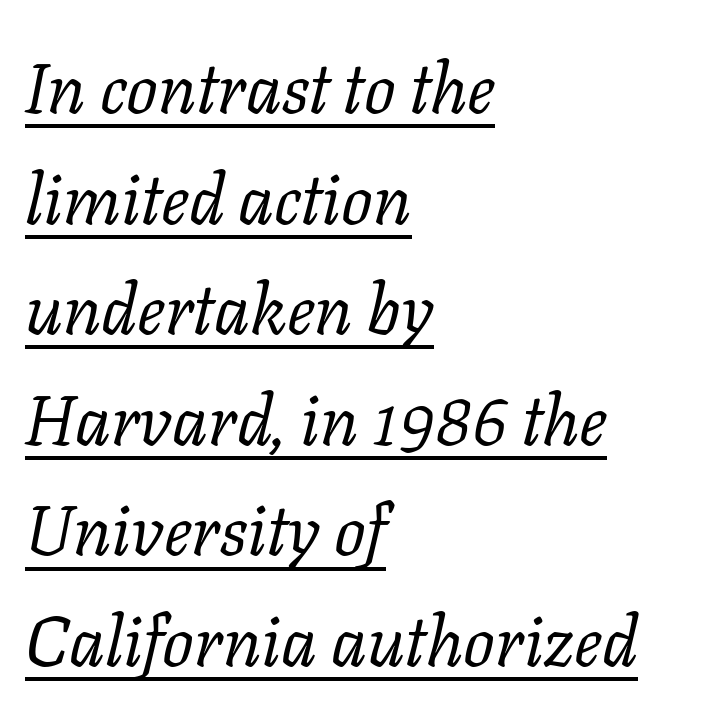
Q: Is the text bold? A: No.
Q: Is the text italic (slanted)? A: Yes, it leans right by about 11 degrees.
Q: Is the typeface a serif or a sans-serif typeface? A: Serif.
Q: Is the text underlined? A: Yes.
Q: How is the paragraph aligned? A: Left-aligned.
Q: Is the spacing between letters normal or unusually wide? A: Normal.
Q: Is the spacing between lines tight, normal or loose? A: Normal.
Q: Width (condensed, normal, or wide)? A: Normal.
Q: Stroke contrast? A: Low.
Q: x-height? A: Medium.
Q: Monospaced? A: No.
